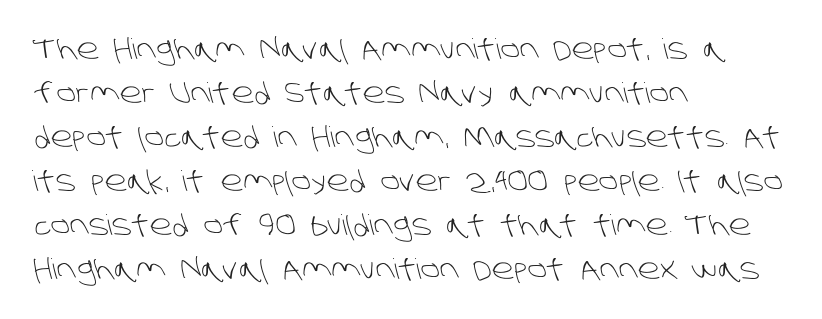
{"serif": "no", "bold": "no", "weight": "light", "width": "normal", "stroke_contrast": "low", "x_height": "large", "monospaced": "no", "underline": "no", "align": "left", "line_spacing": "normal", "line_spacing_ratio": 1.57, "letter_spacing": "normal", "letter_spacing_em": 0.0, "glyph_px": 28}
